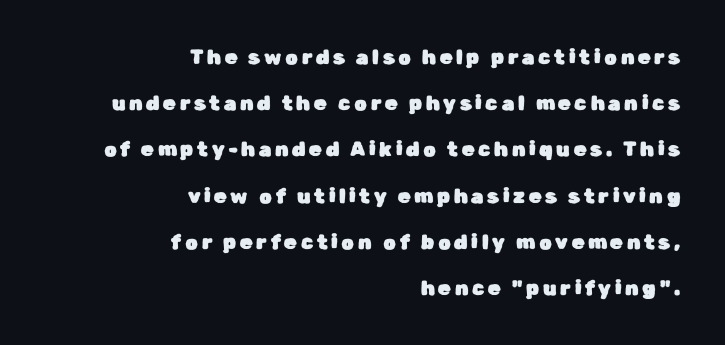
A student would call this right alignment; a typographer would say flush right, rag left. If you drew a line through each stem, it would be perfectly vertical. Letters rest on an invisible, unmarked baseline. Widely set lines give the paragraph a tall, airy silhouette.
